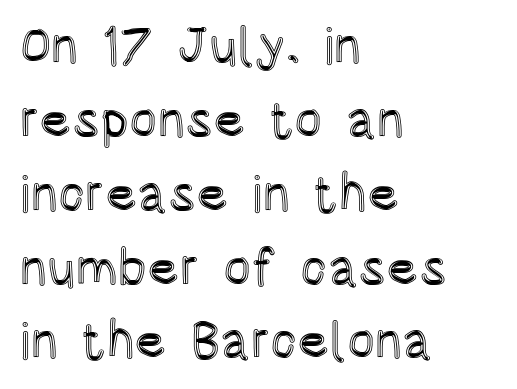
Style check: upright. This rendering features lettering with no underline. A typesetter would call this zero additional tracking. Regular leading. This sample has the flowing, uneven cadence of proportional lettering.
